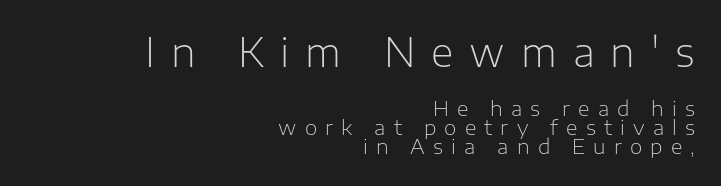
The image shows 39 px light sans-serif type, upright; set right-aligned, tight line spacing (0.96x), unusually wide letter spacing (+0.41 em), not underlined; the first (top) block is 1.95x larger; low stroke contrast and a medium x-height.
